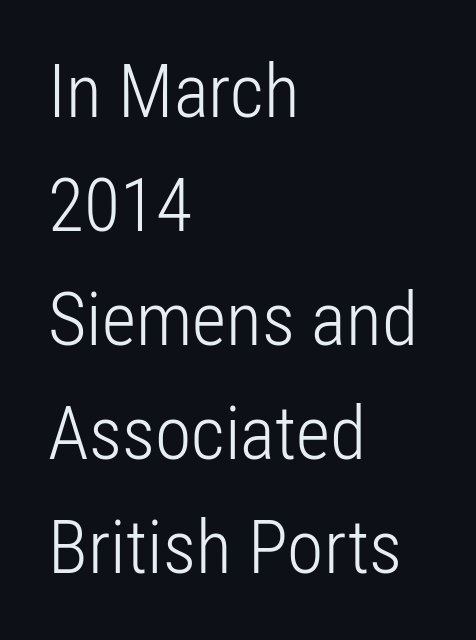
Q: Is the text bold? A: No.
Q: Is the text italic (slanted)? A: No, it is upright.
Q: Is the typeface a serif or a sans-serif typeface? A: Sans-serif.
Q: Is the text underlined? A: No.
Q: How is the paragraph aligned? A: Left-aligned.
Q: Is the spacing between letters normal or unusually wide? A: Normal.
Q: Is the spacing between lines tight, normal or loose? A: Normal.
Q: Width (condensed, normal, or wide)? A: Condensed.
Q: Stroke contrast? A: Low.
Q: x-height? A: Medium.
Q: Monospaced? A: No.
